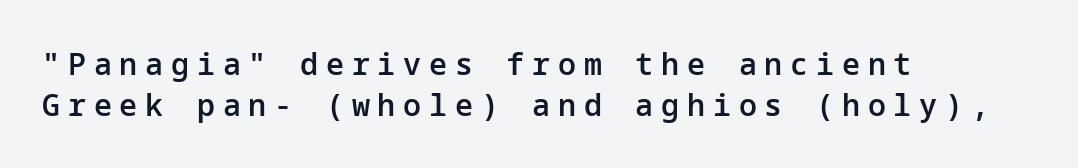
The letters are spread apart with noticeably loose tracking. The typesetting leans somewhat heavy: a semibold. Rendered with straight, roman letterforms. Unmarked baselines from the first word to the last.
